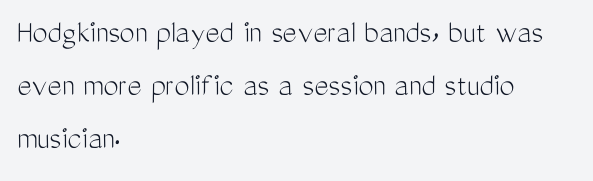
{"serif": "no", "italic": "no", "bold": "no", "weight": "light", "width": "condensed", "stroke_contrast": "medium", "x_height": "medium", "monospaced": "no", "underline": "no", "align": "left", "line_spacing": "normal", "line_spacing_ratio": 1.56, "letter_spacing": "normal", "letter_spacing_em": 0.0, "glyph_px": 34}
